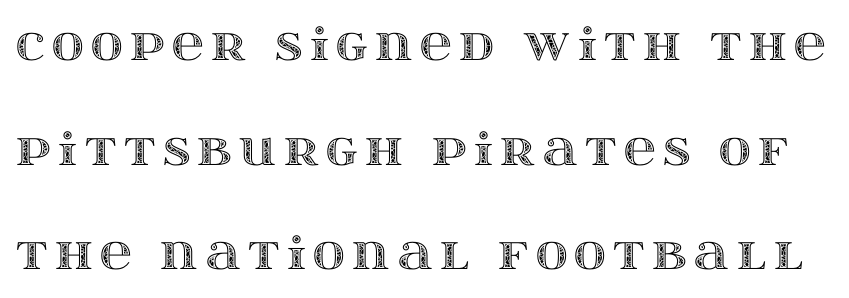
The image shows 44 px wide type, upright; set loose line spacing (2.38x), not underlined; a large x-height.
